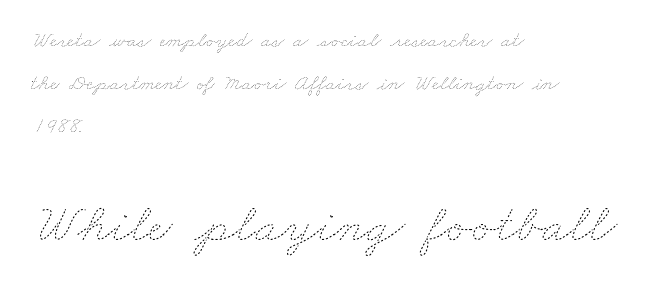
Q: Is the text bold? A: No.
Q: Is the text underlined? A: No.
Q: How is the paragraph aligned? A: Left-aligned.
Q: Is the spacing between letters normal or unusually wide? A: Normal.
Q: Is the spacing between lines tight, normal or loose? A: Loose.
Q: Which block of text is set in a larger size, the first (top) or the second (bottom)? A: The second (bottom) one.
Q: Width (condensed, normal, or wide)? A: Wide.
Q: Stroke contrast? A: Low.
Q: x-height? A: Small.
Q: Monospaced? A: No.
